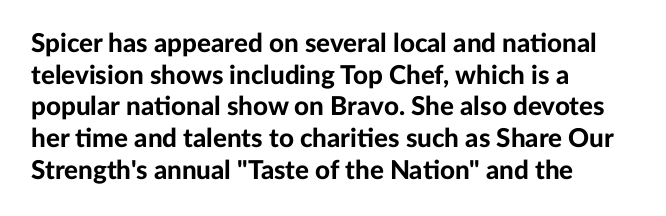
I'd describe the lettering as bold — thick and assertive. Words appear dense and cohesive because spacing is normal. Reading down the block, your eye returns to a fixed left position each line. The lettering holds an erect, upright posture throughout. Descender tails drop into unmarked territory.
